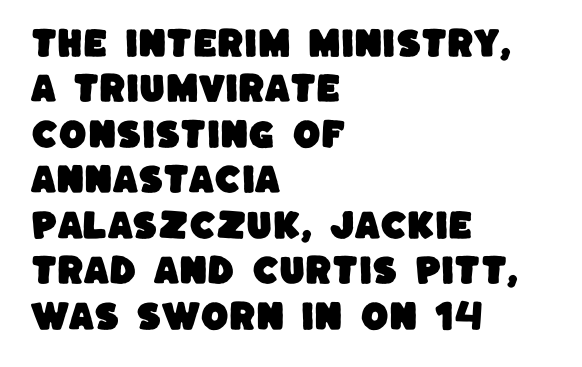
The image shows 32 px sans-serif type; set left-aligned, normal line spacing (1.42x), normal letter spacing, not underlined; low stroke contrast and a large x-height.
